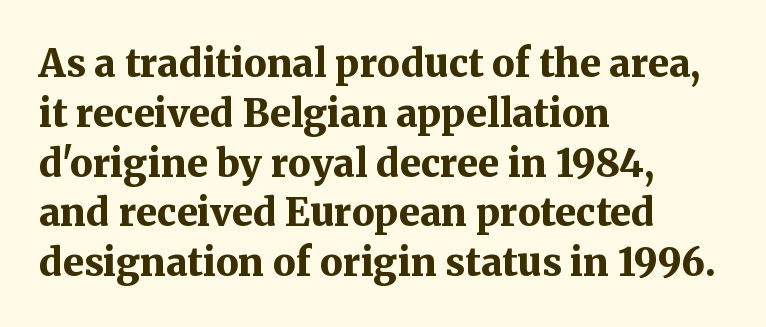
{"serif": "yes", "italic": "no", "bold": "yes", "weight": "bold", "width": "normal", "stroke_contrast": "medium", "x_height": "medium", "monospaced": "no", "underline": "no", "align": "left", "line_spacing": "normal", "line_spacing_ratio": 1.31, "letter_spacing": "normal", "letter_spacing_em": 0.0, "glyph_px": 38}
